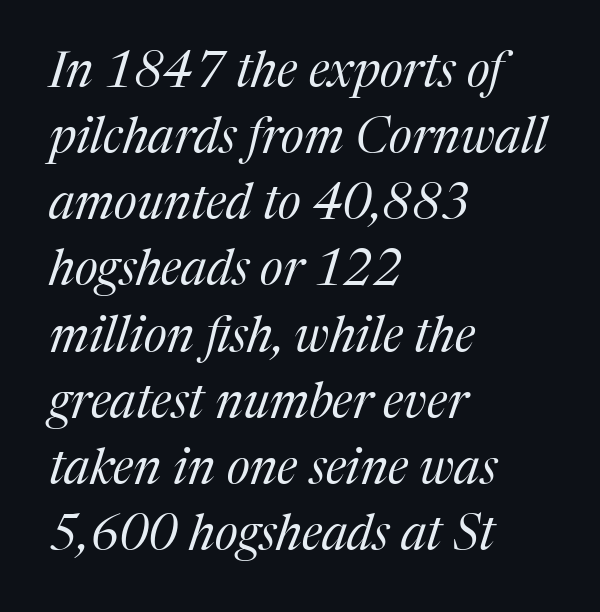
The image shows 49 px regular-weight serif type, italic (leaning right); set left-aligned, normal line spacing (1.35x), normal letter spacing, not underlined; medium stroke contrast and a medium x-height.
